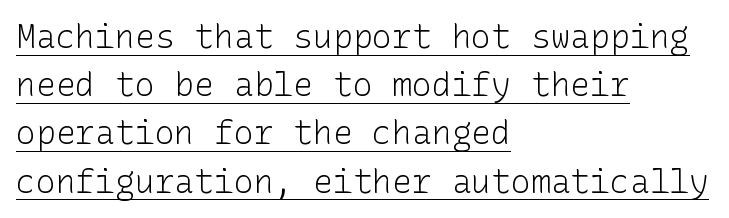
Q: Is the text bold? A: No.
Q: Is the text italic (slanted)? A: No, it is upright.
Q: Is the typeface a serif or a sans-serif typeface? A: Sans-serif.
Q: Is the text underlined? A: Yes.
Q: How is the paragraph aligned? A: Left-aligned.
Q: Is the spacing between letters normal or unusually wide? A: Normal.
Q: Is the spacing between lines tight, normal or loose? A: Normal.
Q: Width (condensed, normal, or wide)? A: Normal.
Q: Stroke contrast? A: Low.
Q: x-height? A: Medium.
